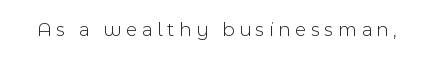
Q: Is the text bold? A: No.
Q: Is the text italic (slanted)? A: No, it is upright.
Q: Is the text underlined? A: No.
Q: Is the spacing between letters normal or unusually wide? A: Unusually wide.
